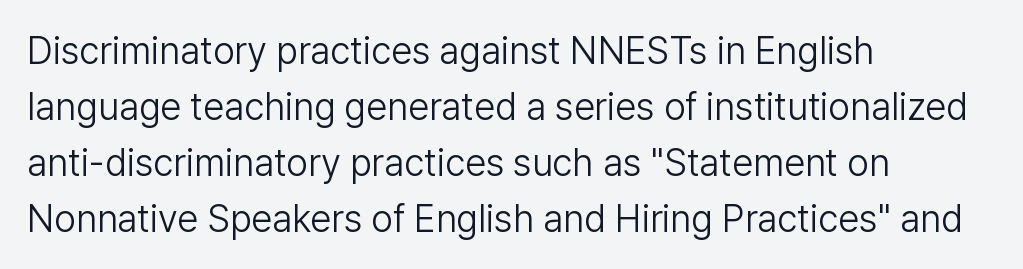
The face used here is a sans, in the tradition of grotesques and geometrics. Heft: none added — not bold. The gap between lines stays unmarked. Do the letters lean? They stand straight. Regular leading. Horizontal alignment here is leftward, the default for most running prose.
